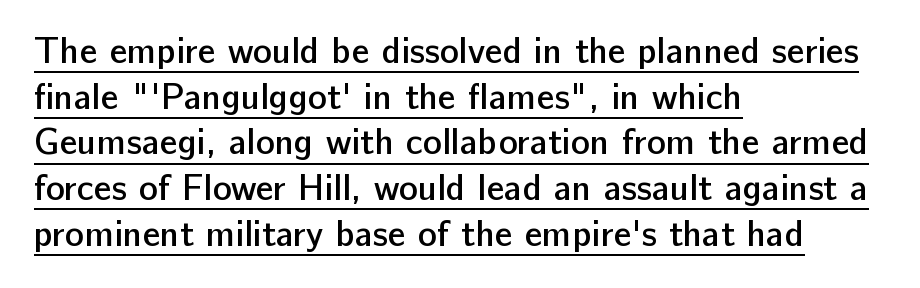
{"serif": "no", "italic": "no", "bold": "semi", "weight": "semibold", "width": "normal", "stroke_contrast": "low", "x_height": "medium", "monospaced": "no", "underline": "yes", "align": "left", "line_spacing": "normal", "line_spacing_ratio": 1.27, "letter_spacing": "normal", "letter_spacing_em": 0.0, "glyph_px": 36}
